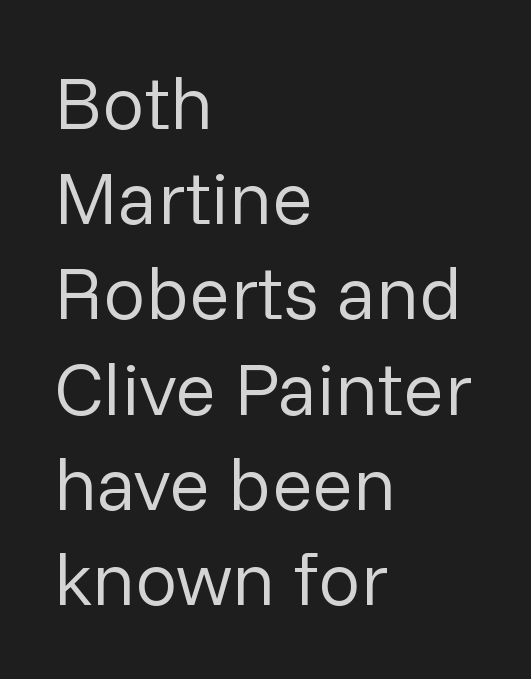
The image shows 75 px regular-weight sans-serif type, upright; set left-aligned, normal line spacing (1.27x), normal letter spacing, not underlined; low stroke contrast and a medium x-height.
